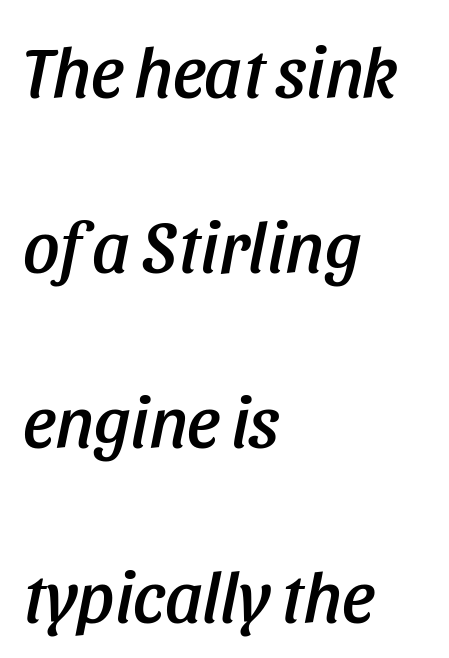
The image shows 72 px condensed type, italic (leaning right); set left-aligned, loose line spacing (2.43x), normal letter spacing, not underlined; low stroke contrast and a large x-height.
